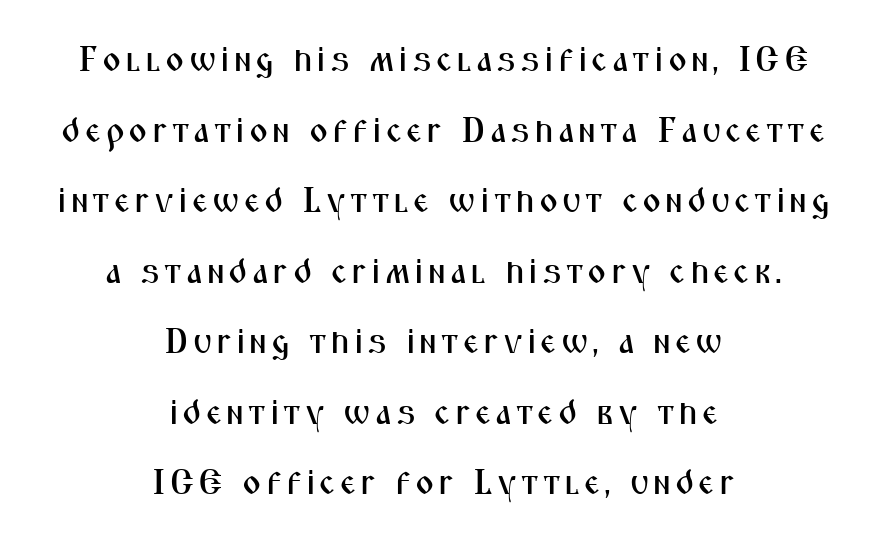
{"serif": "no", "italic": "no", "width": "condensed", "stroke_contrast": "medium", "x_height": "medium", "monospaced": "no", "underline": "no", "align": "center", "line_spacing": "loose", "line_spacing_ratio": 1.96, "glyph_px": 36}
